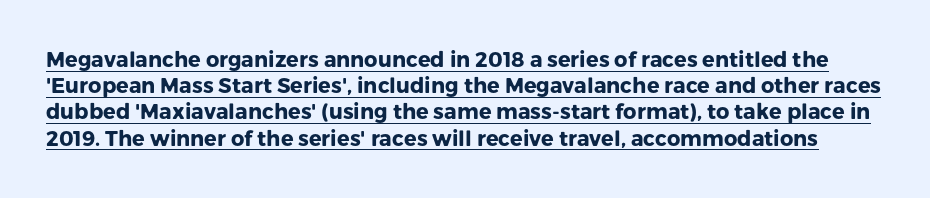
{"italic": "no", "bold": "yes", "underline": "yes", "line_spacing": "normal", "line_spacing_ratio": 1.25, "letter_spacing": "normal", "letter_spacing_em": 0.0, "glyph_px": 21}
